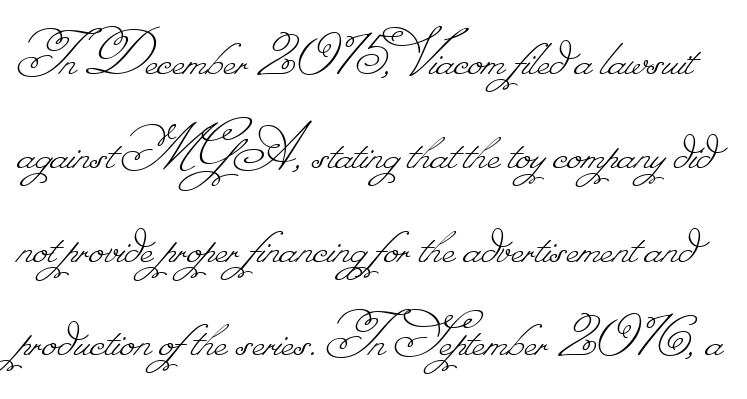
Underline: absent. Character widths vary here, with narrow letters taking less room than wide ones. One glance says typical: line gaps are just what's usual. The strokes are not fattened; the text isn't bold.
